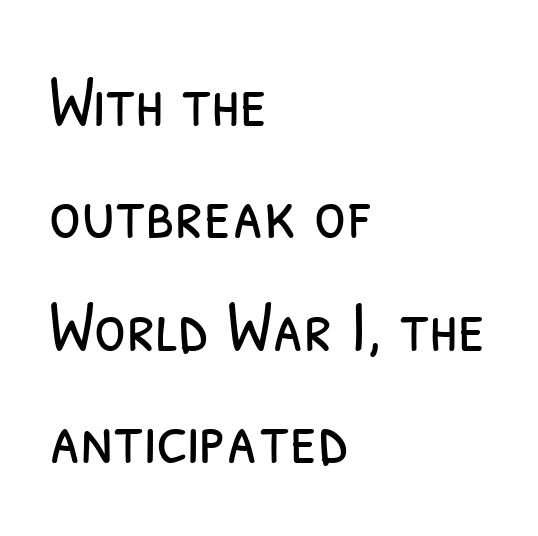
The image shows 73 px light, condensed sans-serif type; set left-aligned, normal line spacing (1.54x), normal letter spacing, not underlined; low stroke contrast and a medium x-height.
